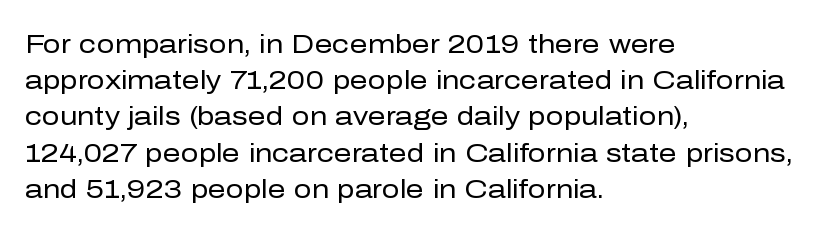
Q: Is the text bold? A: No.
Q: Is the text italic (slanted)? A: No, it is upright.
Q: Is the text underlined? A: No.
Q: How is the paragraph aligned? A: Left-aligned.
Q: Is the spacing between letters normal or unusually wide? A: Normal.
Q: Is the spacing between lines tight, normal or loose? A: Normal.
